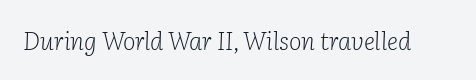
{"italic": "yes", "lean": "right", "slant_degrees": 2, "bold": "no", "underline": "no", "letter_spacing": "normal", "letter_spacing_em": 0.0, "glyph_px": 24}
